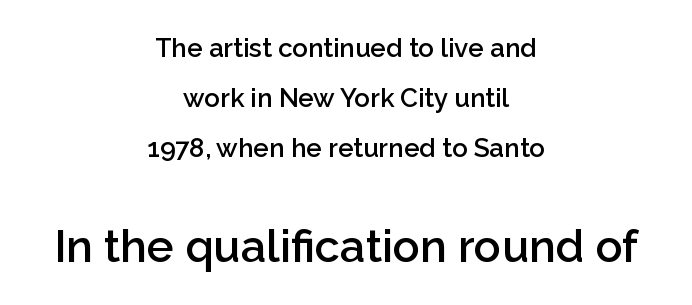
Underline: absent. Tall strokes in this sample are plumb rather than angled. The sample has been set in demibold, a notch under bold. Each letter keeps its own natural width here, so spacing adapts to shape. Observe the ordinary spacing: letters are neighbours, not strangers. Examine the stroke ends and you'll find no serifs.
